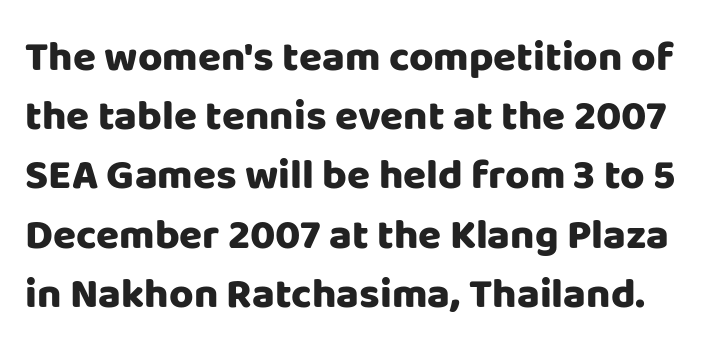
You can tell from the bare stems that sans-serif type was used. Spacing verdict: proportional, widths tailored to each character. Bare-footed words on every line. Italic: no, the glyphs are upright roman.
